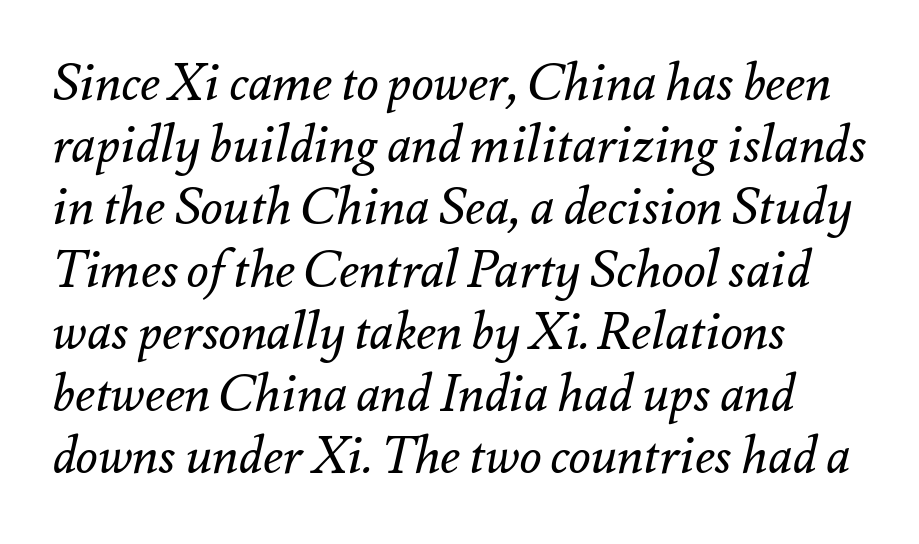
Q: Is the text bold? A: No.
Q: Is the text italic (slanted)? A: Yes, it leans right by about 12 degrees.
Q: Is the text underlined? A: No.
Q: How is the paragraph aligned? A: Left-aligned.
Q: Is the spacing between letters normal or unusually wide? A: Normal.
Q: Width (condensed, normal, or wide)? A: Normal.
Q: Stroke contrast? A: Medium.
Q: x-height? A: Small.
Q: Monospaced? A: No.
